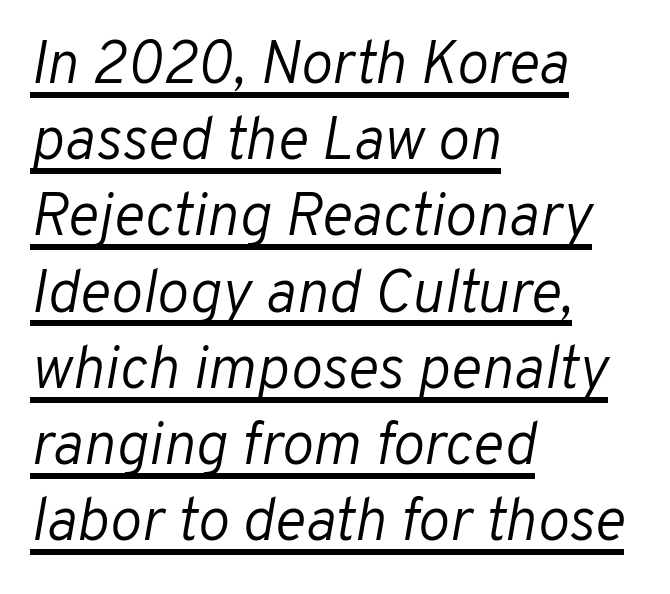
The image shows 60 px light type, italic (leaning right); set left-aligned, normal line spacing (1.27x), normal letter spacing, underlined; low stroke contrast and a medium x-height.
